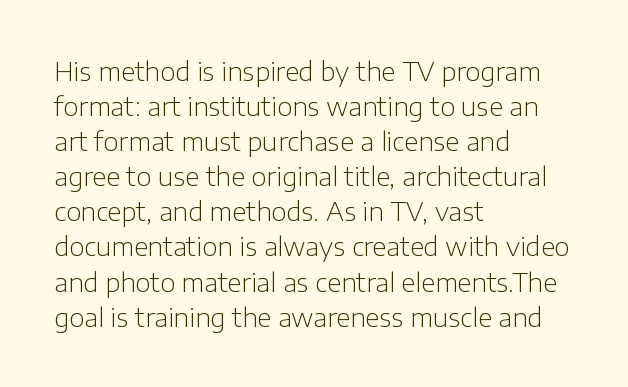
{"italic": "no", "bold": "no", "underline": "no", "align": "left", "line_spacing": "normal", "line_spacing_ratio": 1.35, "letter_spacing": "normal", "letter_spacing_em": 0.0, "glyph_px": 26}
